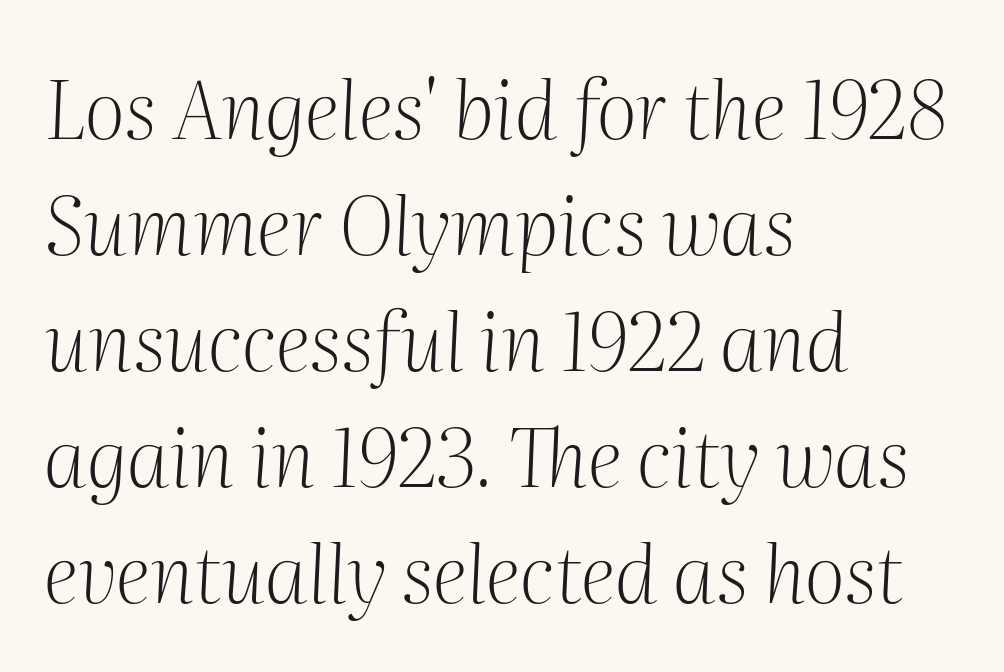
Observe the serifs anchoring each vertical stroke in this sample. Tracking value appears to be zero — textbook default spacing. Looks like regular typesetting: each glyph gets only the width it needs. These lines sit exactly where default settings would place them.
